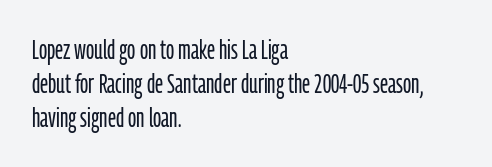
The image shows 27 px text type, upright; set left-aligned, normal line spacing (1.26x), normal letter spacing, not underlined.
